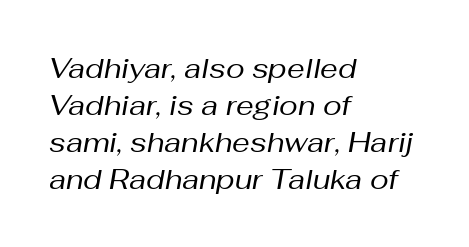
The letters advance in unequal steps, a hallmark of proportional type. Words float on clear page, feet unadorned. Compared with a centered layout, this one pins lines to the left instead. Quick note: italic. Standard letterfit; no display-style spreading of the glyphs.
